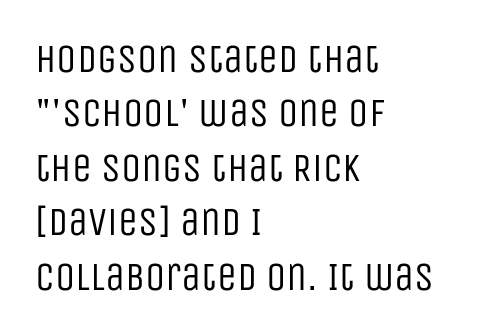
{"serif": "no", "italic": "no", "bold": "no", "weight": "regular", "width": "condensed", "stroke_contrast": "low", "x_height": "large", "monospaced": "no", "underline": "no", "align": "left", "line_spacing": "normal", "line_spacing_ratio": 1.36, "letter_spacing": "normal", "letter_spacing_em": 0.0, "glyph_px": 40}
